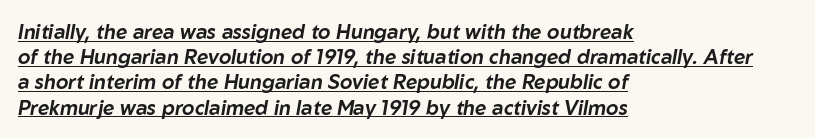
{"italic": "yes", "lean": "right", "slant_degrees": 10, "underline": "yes", "align": "left", "line_spacing": "normal", "line_spacing_ratio": 1.26, "letter_spacing": "normal", "letter_spacing_em": 0.0, "glyph_px": 20}
